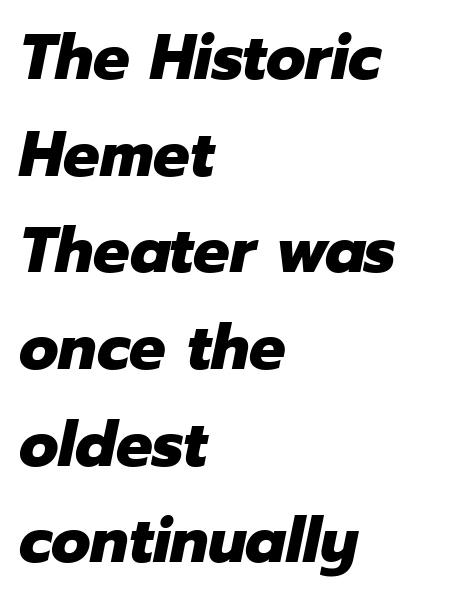
The image shows 64 px heavy type, italic (leaning right); set left-aligned, normal line spacing (1.51x), normal letter spacing, not underlined; low stroke contrast and a medium x-height.
